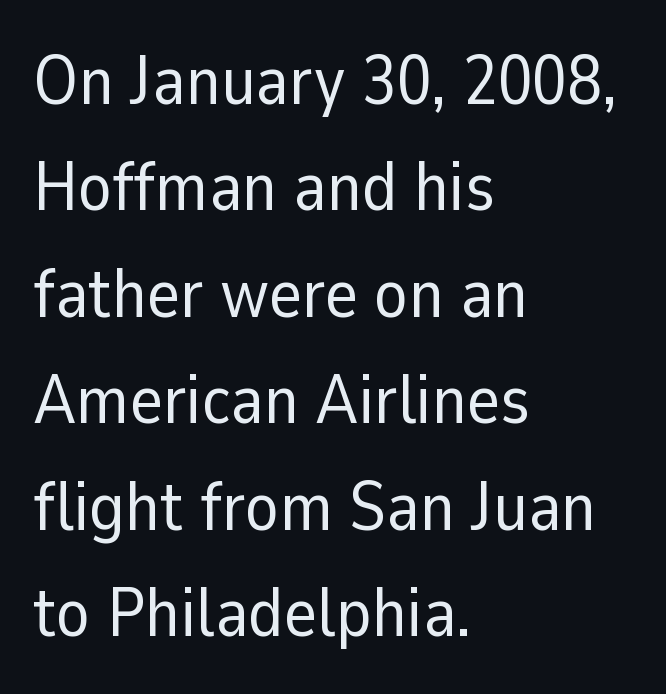
{"serif": "no", "italic": "no", "bold": "no", "weight": "regular", "width": "normal", "stroke_contrast": "low", "x_height": "medium", "monospaced": "no", "underline": "no", "align": "left", "line_spacing": "normal", "line_spacing_ratio": 1.52, "letter_spacing": "normal", "letter_spacing_em": 0.0, "glyph_px": 70}
